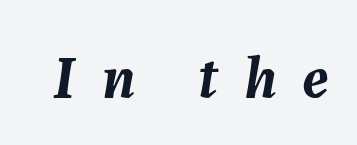
Q: Is the text bold? A: Yes.
Q: Is the text italic (slanted)? A: Yes, it leans right by about 7 degrees.
Q: Is the text underlined? A: No.
Q: Is the spacing between letters normal or unusually wide? A: Unusually wide.
Q: Width (condensed, normal, or wide)? A: Normal.
Q: Stroke contrast? A: Medium.
Q: x-height? A: Medium.
Q: Monospaced? A: No.
